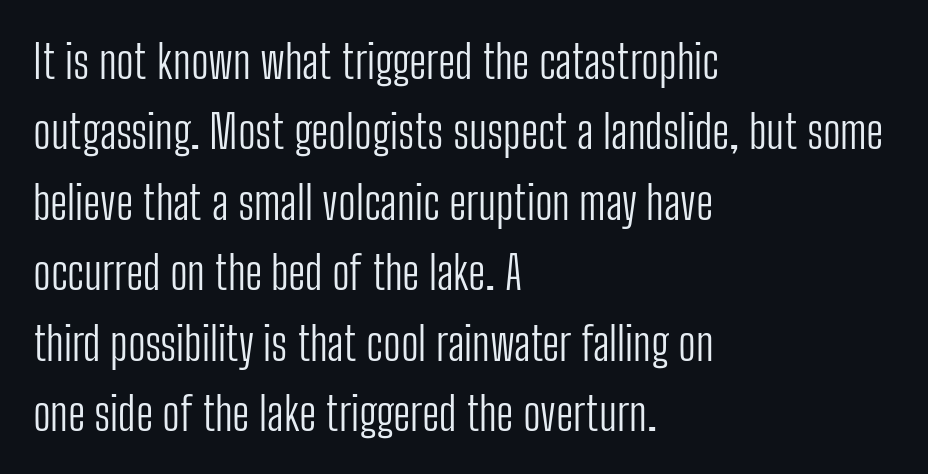
The image shows 46 px light, condensed sans-serif type, upright; set left-aligned, normal line spacing (1.53x), normal letter spacing, not underlined; low stroke contrast and a medium x-height.
